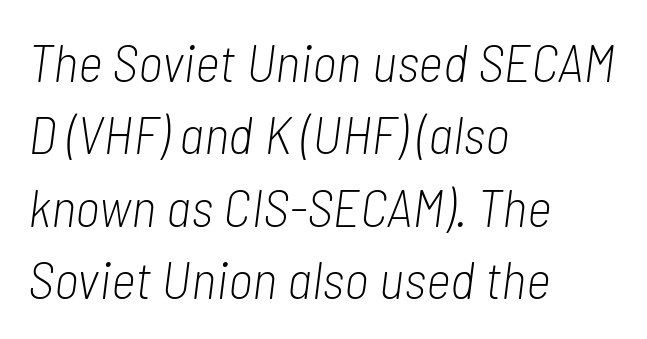
Q: Is the text bold? A: No.
Q: Is the text italic (slanted)? A: Yes, it leans right by about 7 degrees.
Q: Is the text underlined? A: No.
Q: How is the paragraph aligned? A: Left-aligned.
Q: Is the spacing between letters normal or unusually wide? A: Normal.
Q: Is the spacing between lines tight, normal or loose? A: Normal.
Q: Width (condensed, normal, or wide)? A: Condensed.
Q: Stroke contrast? A: Low.
Q: x-height? A: Medium.
Q: Monospaced? A: No.
